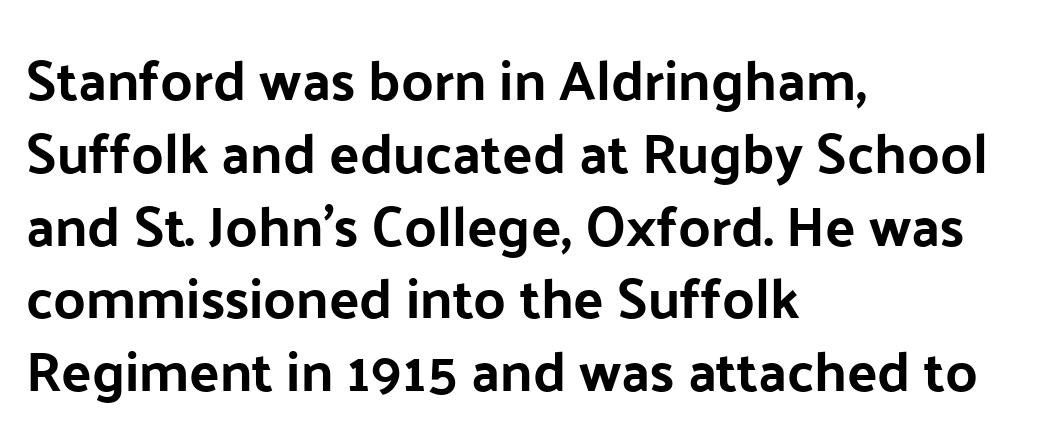
The rendering uses natural spacing where letterforms have individual widths. Type without underlining. Italic? Not at all — the glyphs are vertical. Typeset ragged right — the left edge is the straight one.
